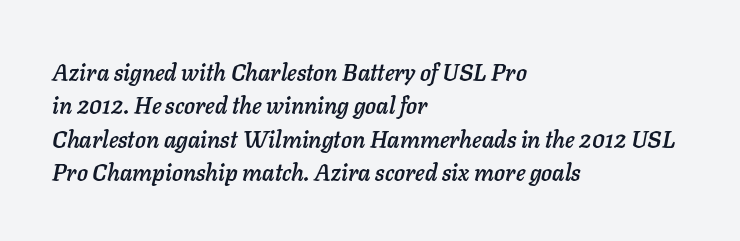
The image shows 23 px text type, italic (leaning right); set left-aligned, normal line spacing (1.45x), normal letter spacing, not underlined.
